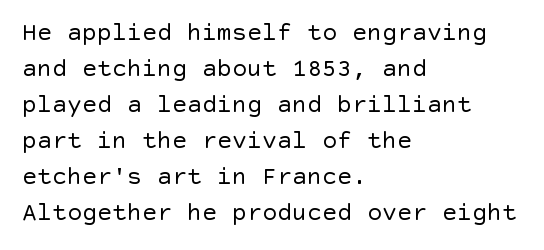
Q: Is the text bold? A: No.
Q: Is the text italic (slanted)? A: No, it is upright.
Q: Is the text underlined? A: No.
Q: How is the paragraph aligned? A: Left-aligned.
Q: Is the spacing between letters normal or unusually wide? A: Normal.
Q: Is the spacing between lines tight, normal or loose? A: Normal.
